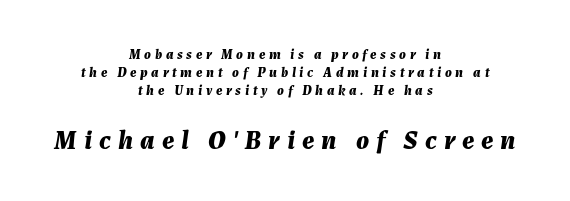
Q: Is the text bold? A: Yes.
Q: Is the text italic (slanted)? A: Yes, it leans right by about 7 degrees.
Q: Is the text underlined? A: No.
Q: How is the paragraph aligned? A: Centered.
Q: Is the spacing between letters normal or unusually wide? A: Unusually wide.
Q: Is the spacing between lines tight, normal or loose? A: Normal.
Q: Which block of text is set in a larger size, the first (top) or the second (bottom)? A: The second (bottom) one.
